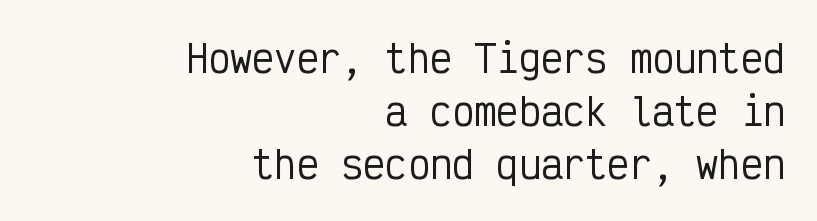
Q: Is the text italic (slanted)? A: No, it is upright.
Q: Is the typeface a serif or a sans-serif typeface? A: Sans-serif.
Q: Is the text underlined? A: No.
Q: How is the paragraph aligned? A: Right-aligned.
Q: Is the spacing between letters normal or unusually wide? A: Normal.
Q: Is the spacing between lines tight, normal or loose? A: Normal.
Q: Width (condensed, normal, or wide)? A: Condensed.
Q: Stroke contrast? A: Low.
Q: x-height? A: Medium.
Q: Monospaced? A: Yes.
